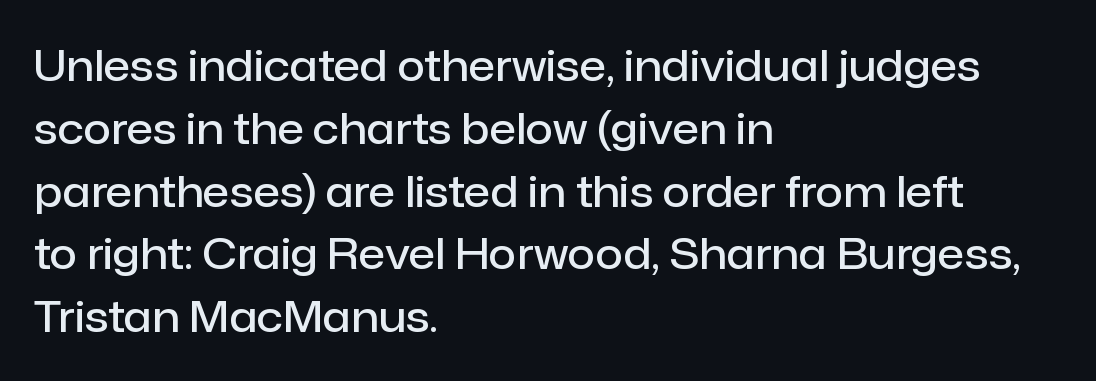
In terms of letterform style, serifs are entirely absent. Vertical spacing — default. The typesetting leans somewhat heavy: a semibold. Rendered with straight, roman letterforms. Glance below the letters and you will spot only blank space.
